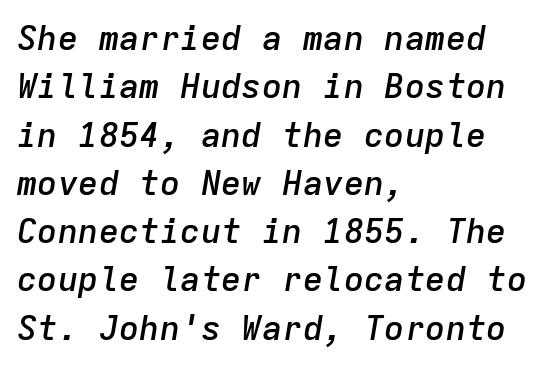
The image shows 34 px semibold type, italic (leaning right), monospaced; set left-aligned, normal line spacing (1.42x), normal letter spacing, not underlined; low stroke contrast and a medium x-height.
